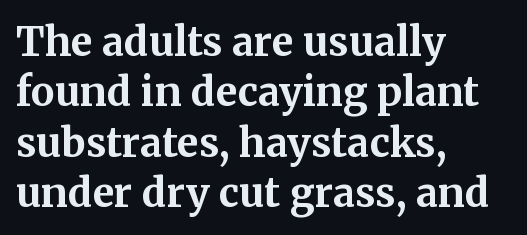
Just letters on the line, the space beneath them empty. Evenly set lines give the paragraph a standard silhouette. This rendering leaves character spacing at its baseline value. Looks like regular typesetting: each glyph gets only the width it needs.
